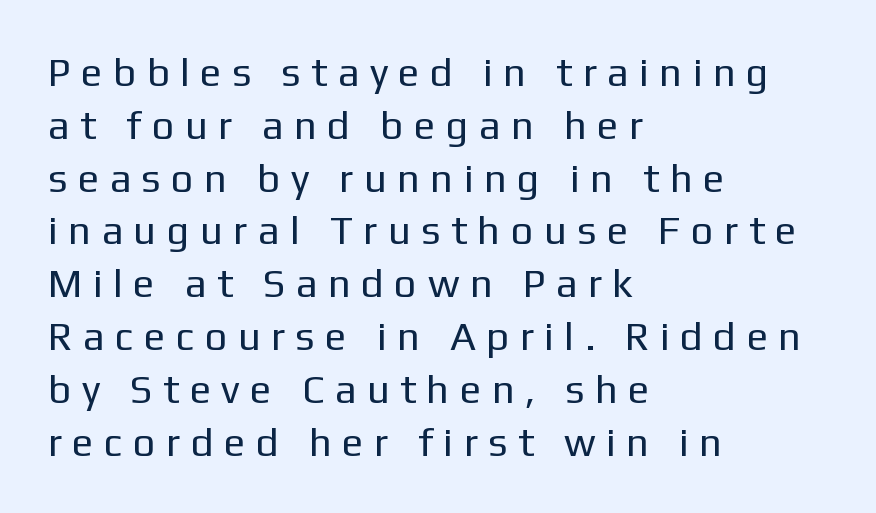
Q: Is the text bold? A: No.
Q: Is the text italic (slanted)? A: No, it is upright.
Q: Is the typeface a serif or a sans-serif typeface? A: Sans-serif.
Q: Is the text underlined? A: No.
Q: How is the paragraph aligned? A: Left-aligned.
Q: Is the spacing between letters normal or unusually wide? A: Unusually wide.
Q: Is the spacing between lines tight, normal or loose? A: Normal.
Q: Width (condensed, normal, or wide)? A: Normal.
Q: Stroke contrast? A: Low.
Q: x-height? A: Medium.
Q: Monospaced? A: No.
